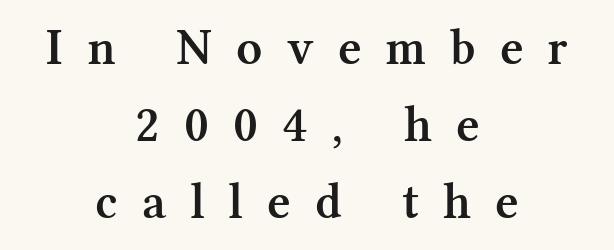
The image shows 51 px semibold serif type, upright; set centered, normal line spacing (1.51x), unusually wide letter spacing (+0.47 em), not underlined; medium stroke contrast and a medium x-height.
